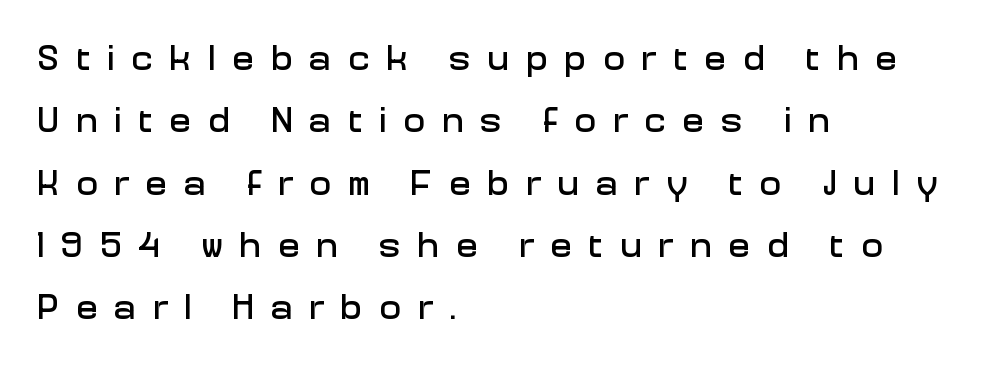
{"serif": "no", "italic": "no", "width": "normal", "stroke_contrast": "low", "x_height": "medium", "monospaced": "no", "underline": "no", "align": "left", "line_spacing_ratio": 1.73, "letter_spacing": "wide", "letter_spacing_em": 0.47, "glyph_px": 36}
